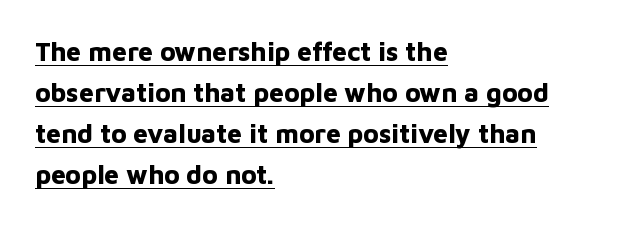
The image shows 26 px bold type, upright; set left-aligned, normal line spacing (1.58x), normal letter spacing, underlined.
